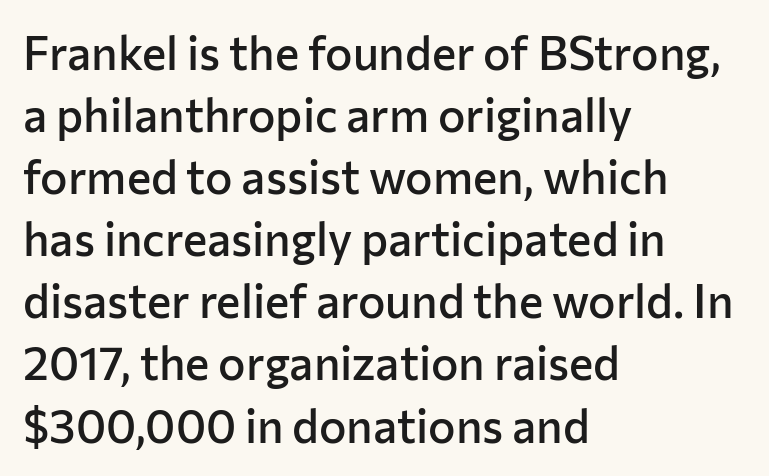
The image shows 46 px semibold sans-serif type, upright; set left-aligned, normal line spacing (1.35x), normal letter spacing, not underlined; low stroke contrast and a medium x-height.
